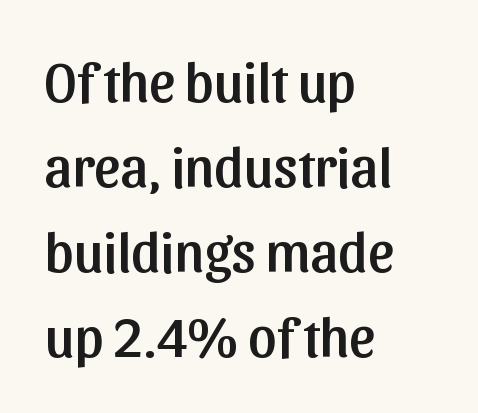
Q: Is the text italic (slanted)? A: No, it is upright.
Q: Is the typeface a serif or a sans-serif typeface? A: Sans-serif.
Q: Is the text underlined? A: No.
Q: How is the paragraph aligned? A: Left-aligned.
Q: Is the spacing between letters normal or unusually wide? A: Normal.
Q: Is the spacing between lines tight, normal or loose? A: Normal.
Q: Width (condensed, normal, or wide)? A: Normal.
Q: Stroke contrast? A: Low.
Q: x-height? A: Medium.
Q: Monospaced? A: No.
